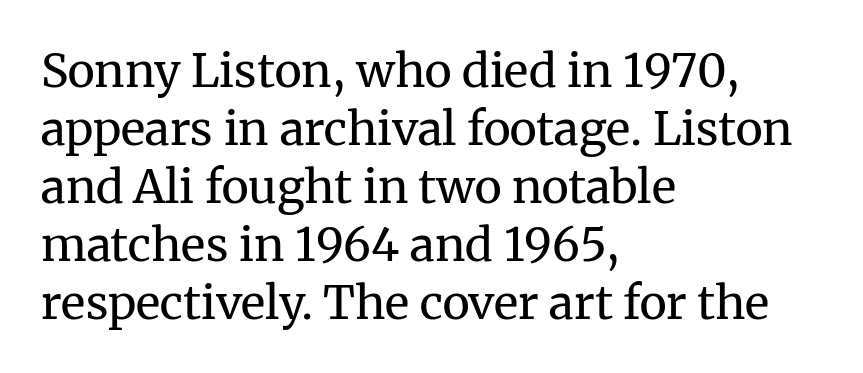
{"serif": "yes", "italic": "no", "bold": "no", "weight": "regular", "width": "normal", "stroke_contrast": "medium", "x_height": "medium", "monospaced": "no", "underline": "no", "align": "left", "line_spacing": "normal", "line_spacing_ratio": 1.26, "letter_spacing": "normal", "letter_spacing_em": 0.0, "glyph_px": 46}
